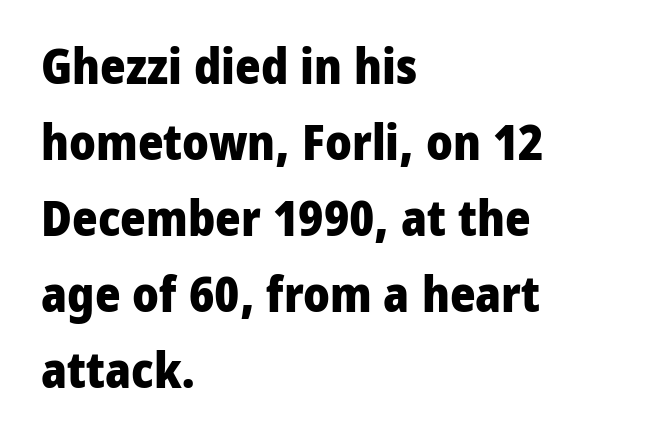
The image shows 49 px heavy sans-serif type, upright; set left-aligned, normal line spacing (1.55x), normal letter spacing, not underlined; low stroke contrast and a medium x-height.
